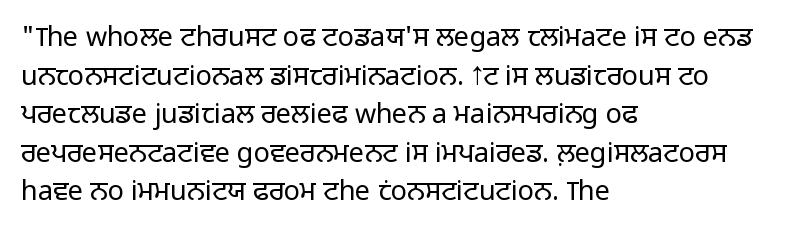
Stroke thickness stays within the range of a standard reading face or lighter. Notice how descenders clear the ascenders below comfortably — that's standard leading. There is no visible air inserted between adjacent glyphs. Casual observation: everything's shoved over to the left. The specimen omits any rule beneath the text block's lines. The letters stand straight up with perfectly vertical stems.
